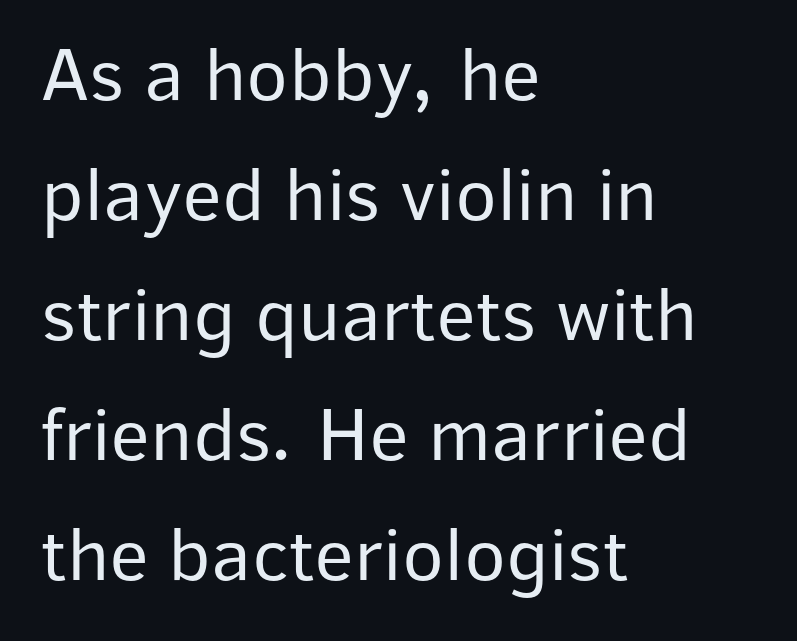
Q: Is the text bold? A: No.
Q: Is the text italic (slanted)? A: No, it is upright.
Q: Is the typeface a serif or a sans-serif typeface? A: Sans-serif.
Q: Is the text underlined? A: No.
Q: How is the paragraph aligned? A: Left-aligned.
Q: Is the spacing between letters normal or unusually wide? A: Normal.
Q: Is the spacing between lines tight, normal or loose? A: Normal.
Q: Width (condensed, normal, or wide)? A: Normal.
Q: Stroke contrast? A: Low.
Q: x-height? A: Medium.
Q: Monospaced? A: No.
